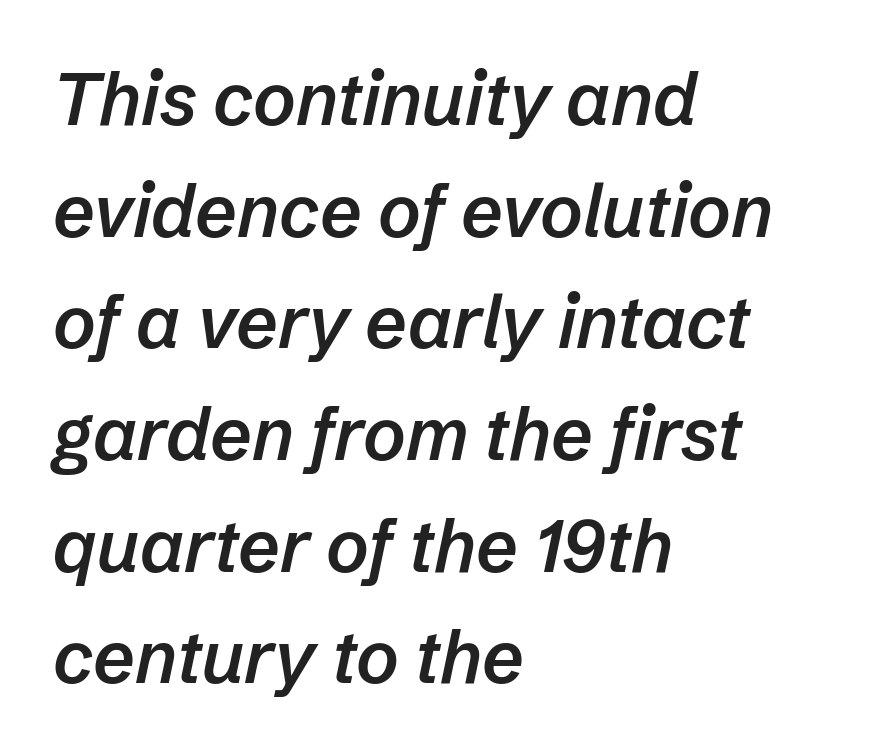
The image shows 73 px semibold type, italic (leaning right); set left-aligned, normal line spacing (1.53x), normal letter spacing, not underlined; low stroke contrast and a medium x-height.
